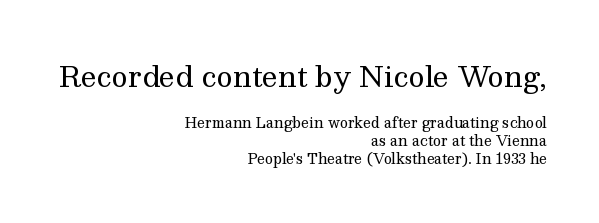
Posture: upright roman. This rendering employs a face with finishing strokes, i.e., a serif. What stands out about the letter spacing? Nothing — it is the standard amount. Summary of vertical rhythm: regular, with standard interline spacing. Spacing verdict: proportional, widths tailored to each character. Size contrast runs from large at the top to small at the bottom.
